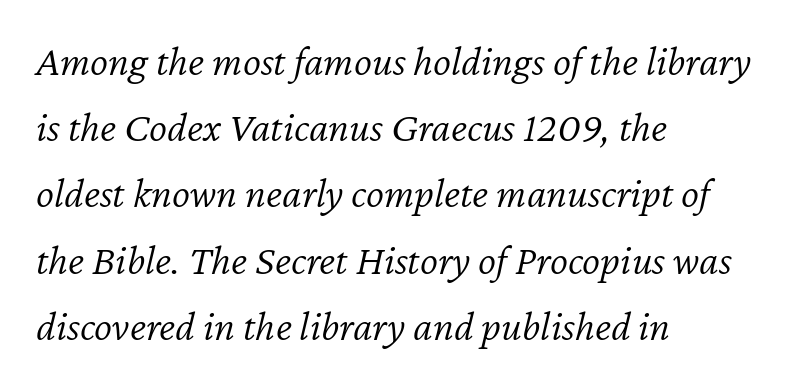
{"italic": "yes", "lean": "right", "slant_degrees": 12, "bold": "no", "weight": "light", "width": "normal", "stroke_contrast": "low", "x_height": "medium", "monospaced": "no", "underline": "no", "align": "left", "line_spacing": "normal", "line_spacing_ratio": 1.54, "letter_spacing": "normal", "letter_spacing_em": 0.0, "glyph_px": 43}
